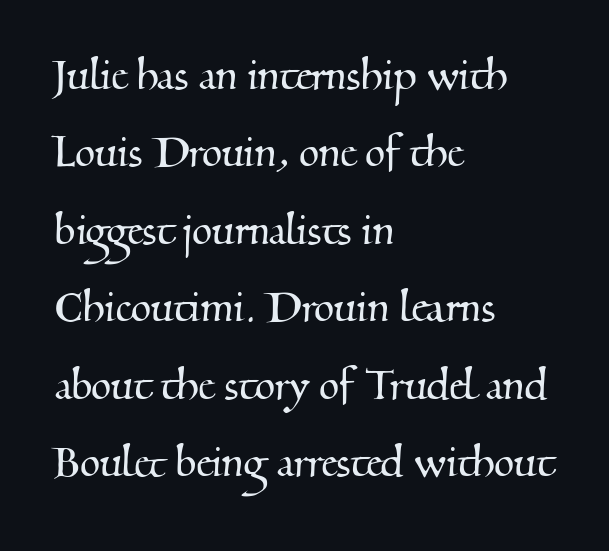
{"serif": "yes", "width": "normal", "stroke_contrast": "medium", "x_height": "small", "monospaced": "no", "underline": "no", "align": "left", "line_spacing": "normal", "line_spacing_ratio": 1.49, "letter_spacing": "normal", "letter_spacing_em": 0.0, "glyph_px": 52}
